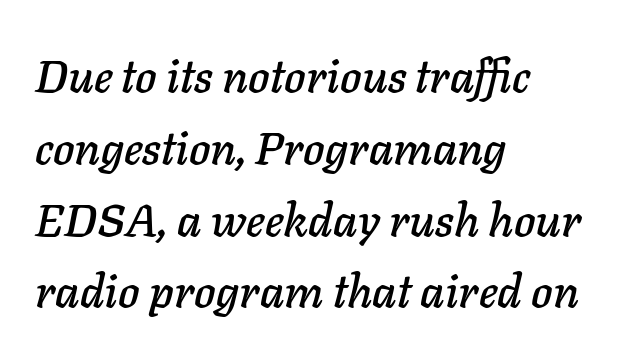
{"italic": "yes", "lean": "right", "slant_degrees": 11, "width": "normal", "stroke_contrast": "low", "x_height": "medium", "monospaced": "no", "underline": "no", "align": "left", "line_spacing": "normal", "line_spacing_ratio": 1.56, "letter_spacing": "normal", "letter_spacing_em": 0.0, "glyph_px": 46}
